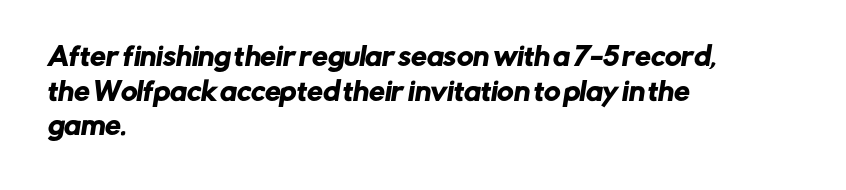
The image shows 25 px text type; set left-aligned, normal line spacing (1.39x), normal letter spacing, not underlined.
